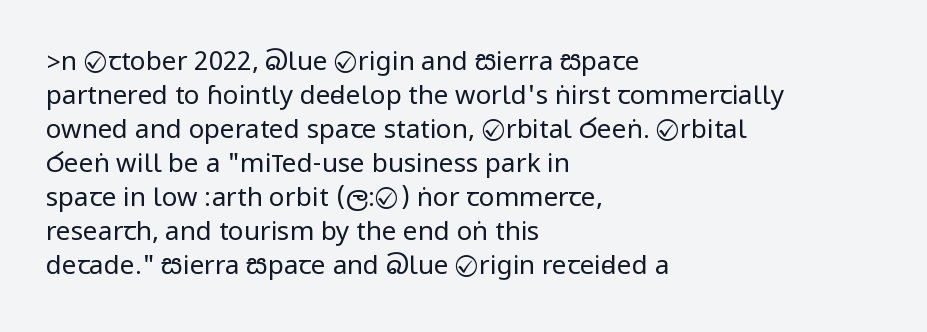
{"italic": "no", "bold": "no", "underline": "no", "align": "left", "line_spacing": "normal", "line_spacing_ratio": 1.31, "letter_spacing": "normal", "letter_spacing_em": 0.0, "glyph_px": 26}
